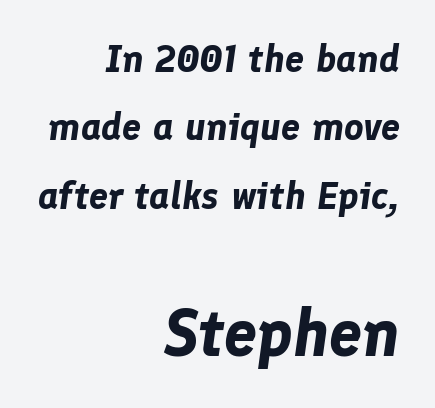
{"italic": "yes", "lean": "right", "slant_degrees": 8, "bold": "yes", "weight": "bold", "width": "normal", "stroke_contrast": "low", "x_height": "medium", "monospaced": "no", "underline": "no", "align": "right", "line_spacing_ratio": 1.8, "letter_spacing": "normal", "letter_spacing_em": 0.0, "larger_block": "second", "size_ratio": 1.74, "glyph_px": 66}
